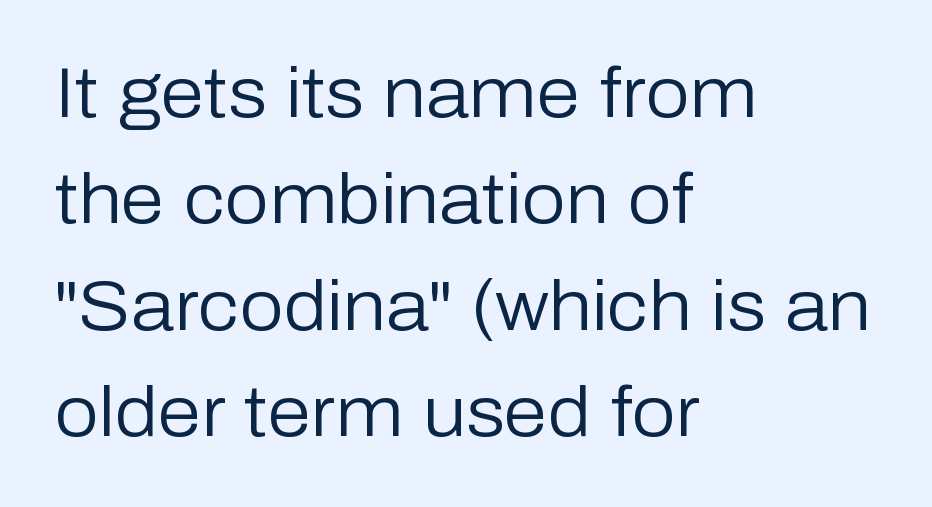
The image shows 70 px regular-weight sans-serif type, upright; set left-aligned, normal line spacing (1.52x), normal letter spacing, not underlined; low stroke contrast and a medium x-height.
